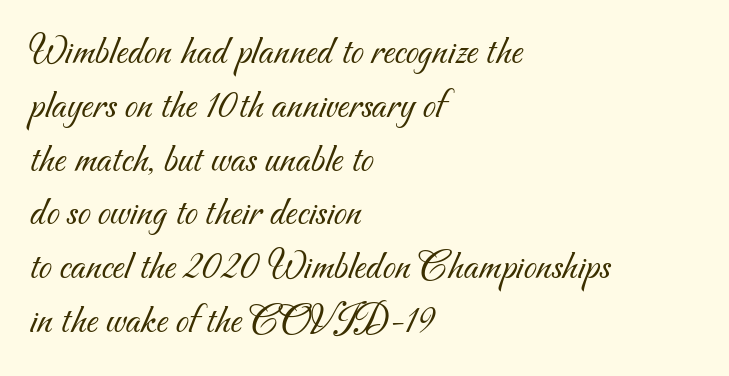
Q: Is the text bold? A: No.
Q: Is the typeface a serif or a sans-serif typeface? A: Sans-serif.
Q: Is the text underlined? A: No.
Q: How is the paragraph aligned? A: Left-aligned.
Q: Is the spacing between letters normal or unusually wide? A: Normal.
Q: Is the spacing between lines tight, normal or loose? A: Normal.
Q: Width (condensed, normal, or wide)? A: Normal.
Q: Stroke contrast? A: Medium.
Q: x-height? A: Small.
Q: Monospaced? A: No.
